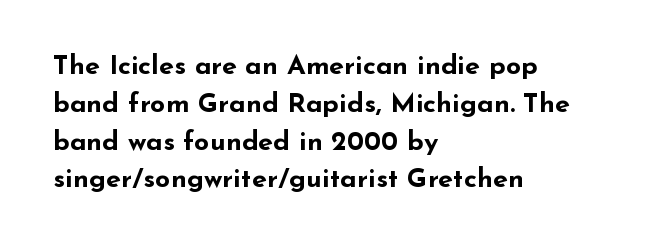
{"italic": "no", "bold": "yes", "underline": "no", "align": "left", "line_spacing": "normal", "line_spacing_ratio": 1.4, "letter_spacing": "normal", "letter_spacing_em": 0.0, "glyph_px": 27}
